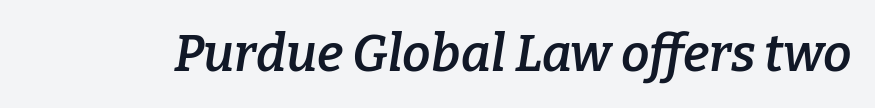
Nobody drew a line under any word here. The face used here is proportionally spaced, like ordinary book or web type. Designer's note — italics engaged. Compared with an ordinary text face, these strokes are moderately heavier — a semibold. The tracking reads as untouched default to a designer's eye. Each letter's strokes conclude with small projecting serifs.
